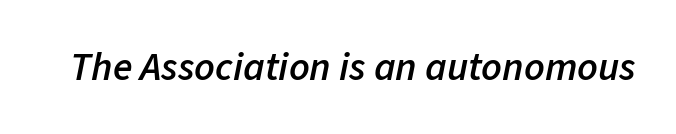
The image shows 40 px semibold type, italic (leaning right); set normal letter spacing, not underlined; low stroke contrast and a medium x-height.
